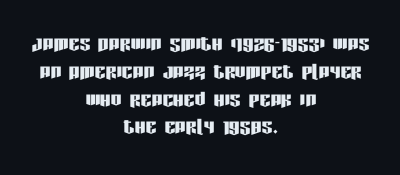
{"italic": "no", "underline": "no", "align": "center", "line_spacing": "tight", "line_spacing_ratio": 1.03, "letter_spacing": "normal", "letter_spacing_em": 0.0, "glyph_px": 27}
